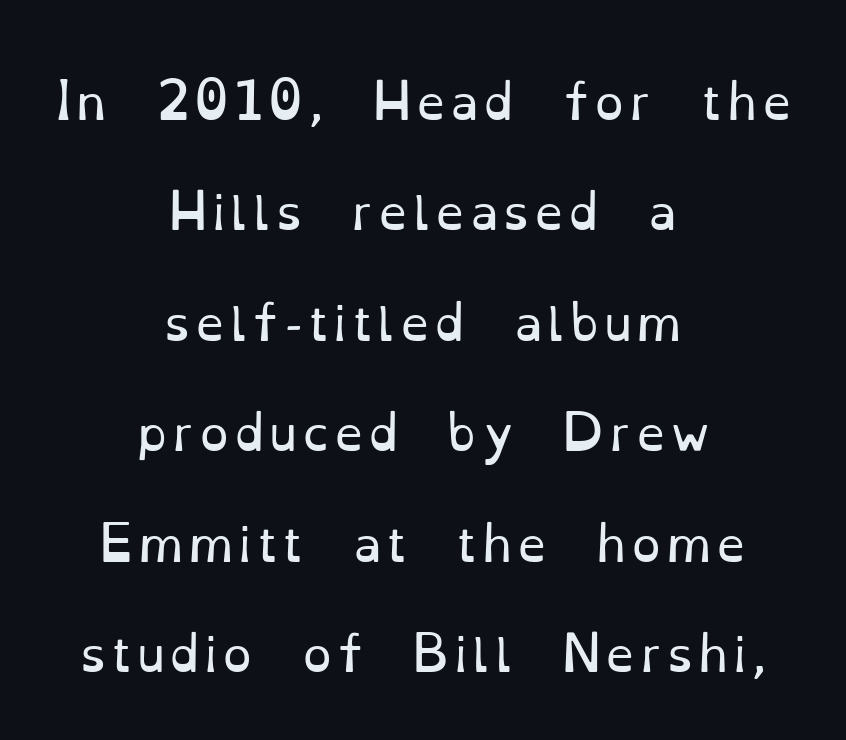
Q: Is the text bold? A: No.
Q: Is the text italic (slanted)? A: No, it is upright.
Q: Is the typeface a serif or a sans-serif typeface? A: Serif.
Q: Is the text underlined? A: No.
Q: How is the paragraph aligned? A: Centered.
Q: Is the spacing between lines tight, normal or loose? A: Loose.
Q: Width (condensed, normal, or wide)? A: Normal.
Q: Stroke contrast? A: Low.
Q: x-height? A: Small.
Q: Monospaced? A: No.
